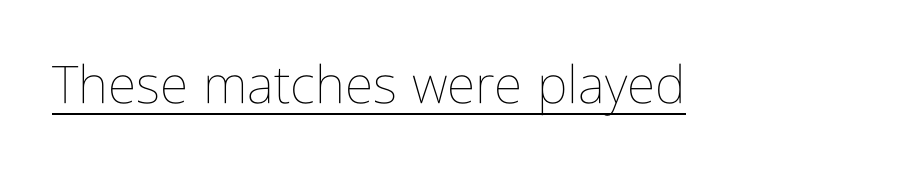
The face used here is rendered with its standard letterfit. Vertical stems look standard width or narrower in stroke. The lettering stays uniformly vertical, giving the passage a roman look. The typesetter has applied underlining to the passage shown. Do the characters align in a grid? No, the font is proportional.
